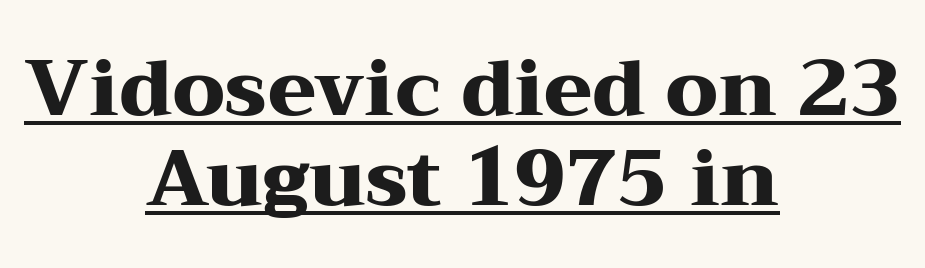
Q: Is the text bold? A: Yes.
Q: Is the text italic (slanted)? A: No, it is upright.
Q: Is the typeface a serif or a sans-serif typeface? A: Serif.
Q: Is the text underlined? A: Yes.
Q: How is the paragraph aligned? A: Centered.
Q: Is the spacing between letters normal or unusually wide? A: Normal.
Q: Is the spacing between lines tight, normal or loose? A: Tight.
Q: Width (condensed, normal, or wide)? A: Wide.
Q: Stroke contrast? A: Medium.
Q: x-height? A: Medium.
Q: Monospaced? A: No.
